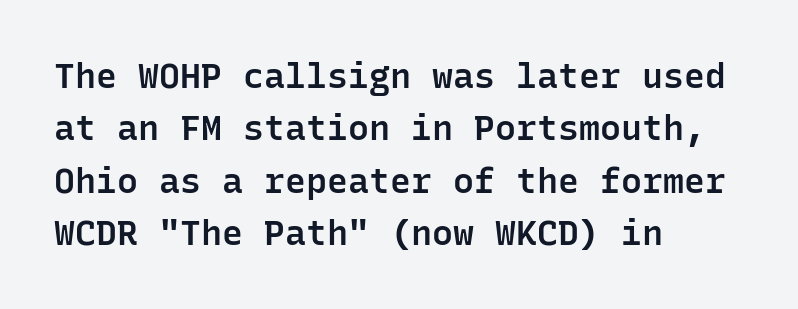
The font's upright variant was chosen for this text. Default kerning and tracking; the words read as compact shapes. Looks like terminal output: every glyph gets an equal slot. Rows of type keep a routine distance in the vertical direction. Plain, unruled lines of type.
